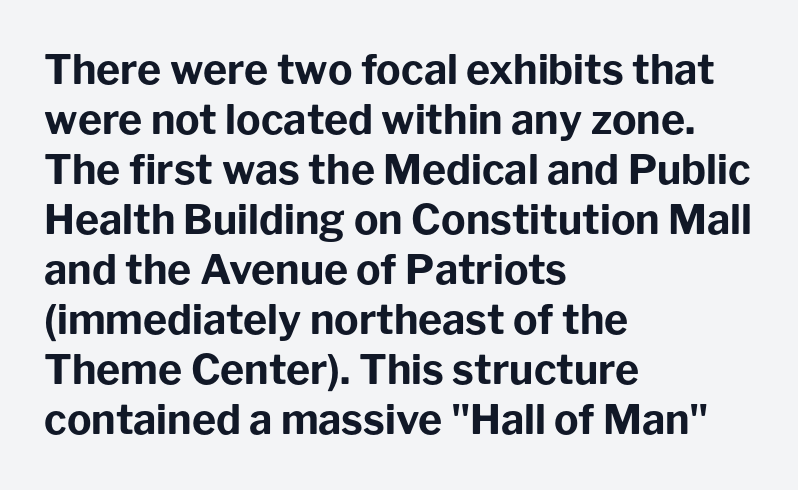
The image shows 41 px bold sans-serif type, upright; set left-aligned, line spacing 1.22x, normal letter spacing, not underlined; low stroke contrast and a medium x-height.
